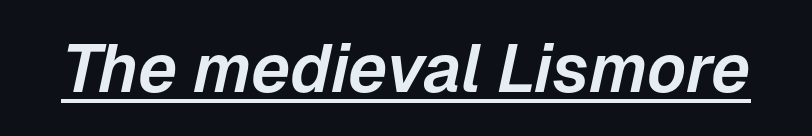
Q: Is the text italic (slanted)? A: Yes, it leans right by about 12 degrees.
Q: Is the text underlined? A: Yes.
Q: Is the spacing between letters normal or unusually wide? A: Normal.
Q: Width (condensed, normal, or wide)? A: Normal.
Q: Stroke contrast? A: Low.
Q: x-height? A: Medium.
Q: Monospaced? A: No.
